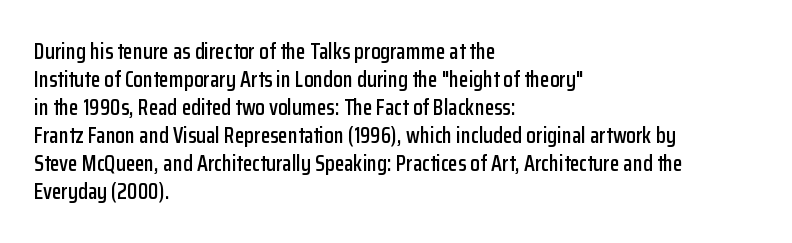
Q: Is the text italic (slanted)? A: No, it is upright.
Q: Is the text underlined? A: No.
Q: How is the paragraph aligned? A: Left-aligned.
Q: Is the spacing between letters normal or unusually wide? A: Normal.
Q: Is the spacing between lines tight, normal or loose? A: Normal.
